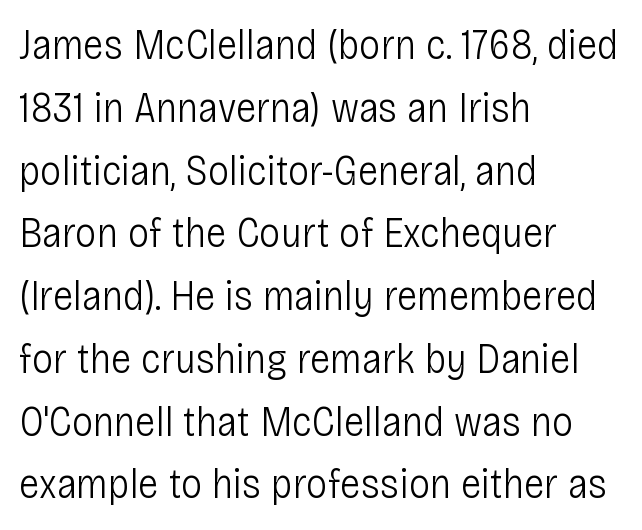
Q: Is the text bold? A: No.
Q: Is the text italic (slanted)? A: No, it is upright.
Q: Is the typeface a serif or a sans-serif typeface? A: Sans-serif.
Q: Is the text underlined? A: No.
Q: How is the paragraph aligned? A: Left-aligned.
Q: Is the spacing between letters normal or unusually wide? A: Normal.
Q: Is the spacing between lines tight, normal or loose? A: Normal.
Q: Width (condensed, normal, or wide)? A: Condensed.
Q: Stroke contrast? A: Low.
Q: x-height? A: Large.
Q: Monospaced? A: No.
